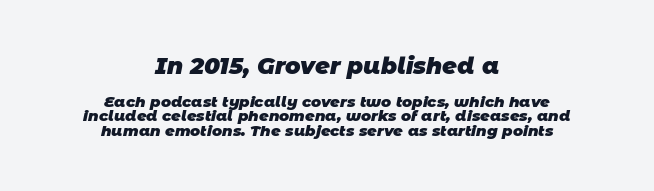
These lines are centered, leaving both edges ragged. Words float on clear page, feet unadorned. These two chunks differ in scale, with the top chunk taking the larger measure. Each word holds together tightly as a unit, with standard inter-letter gaps. Heavy-handed strokes throughout: this text is bold. Compared with typical paragraphs, the rows here are closer together.
